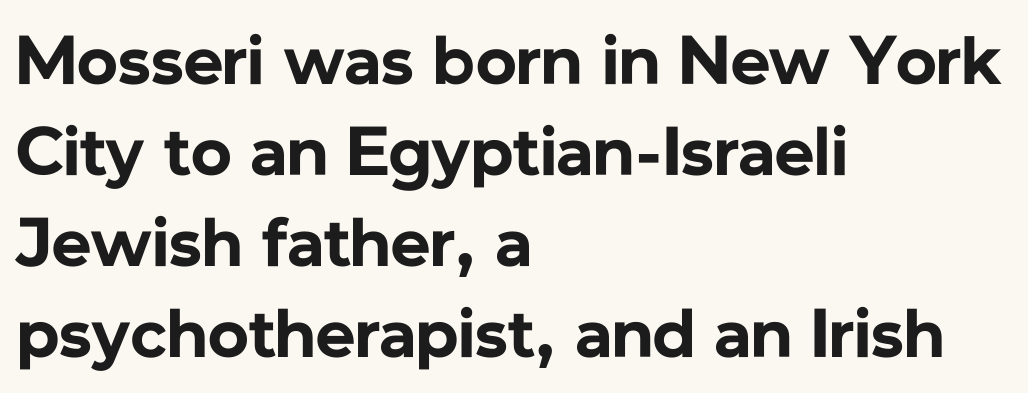
Q: Is the text bold? A: Yes.
Q: Is the text italic (slanted)? A: No, it is upright.
Q: Is the typeface a serif or a sans-serif typeface? A: Sans-serif.
Q: Is the text underlined? A: No.
Q: How is the paragraph aligned? A: Left-aligned.
Q: Is the spacing between letters normal or unusually wide? A: Normal.
Q: Is the spacing between lines tight, normal or loose? A: Normal.
Q: Width (condensed, normal, or wide)? A: Normal.
Q: Stroke contrast? A: Low.
Q: x-height? A: Medium.
Q: Monospaced? A: No.
